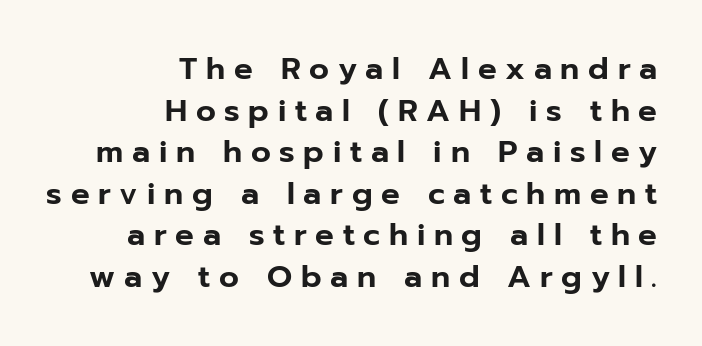
The image shows 31 px sans-serif type, upright; set right-aligned, normal line spacing (1.34x), unusually wide letter spacing (+0.28 em), not underlined; low stroke contrast and a medium x-height.
